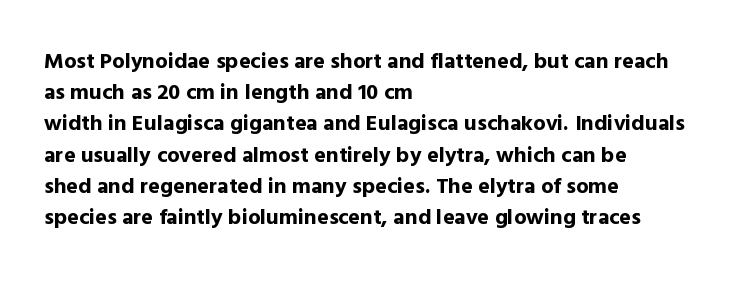
{"italic": "no", "bold": "yes", "underline": "no", "align": "left", "line_spacing": "normal", "line_spacing_ratio": 1.42, "letter_spacing": "normal", "letter_spacing_em": 0.0, "glyph_px": 22}
